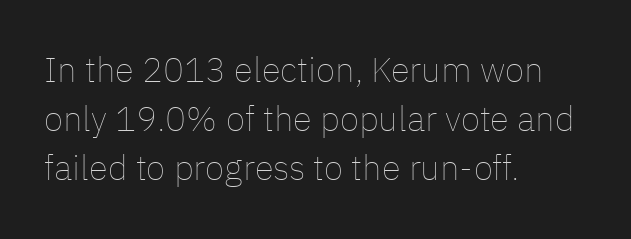
{"italic": "no", "bold": "no", "weight": "thin", "width": "normal", "stroke_contrast": "low", "x_height": "medium", "monospaced": "no", "underline": "no", "align": "left", "line_spacing": "normal", "line_spacing_ratio": 1.4, "letter_spacing": "normal", "letter_spacing_em": 0.0, "glyph_px": 35}
